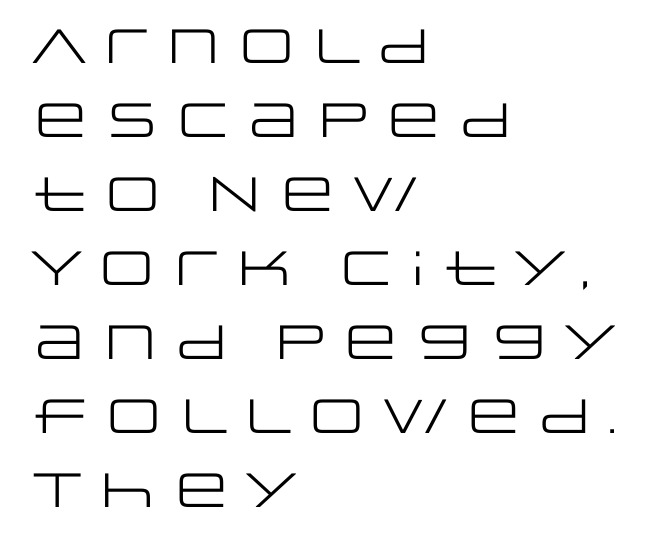
Leading matches the norm, producing a regular column. No italicization has been applied; the sample stays upright. Decoration check: the copy has no underline. Here the designer chose a conventional face with non-uniform glyph widths. Caption: multi-line text, flush left, ragged right.
